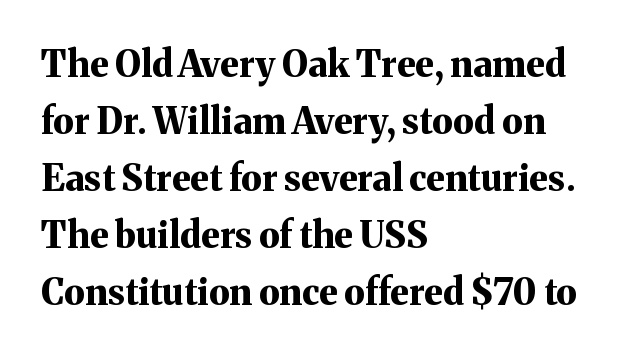
{"serif": "yes", "italic": "no", "bold": "yes", "weight": "bold", "width": "normal", "stroke_contrast": "medium", "x_height": "medium", "monospaced": "no", "underline": "no", "align": "left", "line_spacing": "normal", "line_spacing_ratio": 1.58, "letter_spacing": "normal", "letter_spacing_em": 0.0, "glyph_px": 36}
